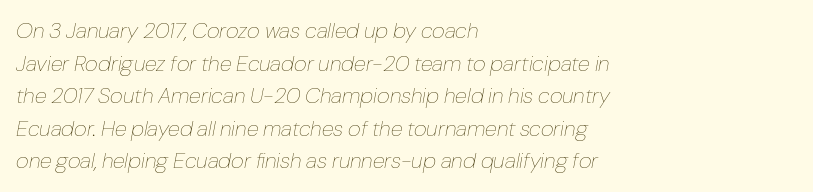
Q: Is the text bold? A: No.
Q: Is the text italic (slanted)? A: Yes, it leans right by about 10 degrees.
Q: Is the text underlined? A: No.
Q: How is the paragraph aligned? A: Left-aligned.
Q: Is the spacing between letters normal or unusually wide? A: Normal.
Q: Is the spacing between lines tight, normal or loose? A: Normal.
